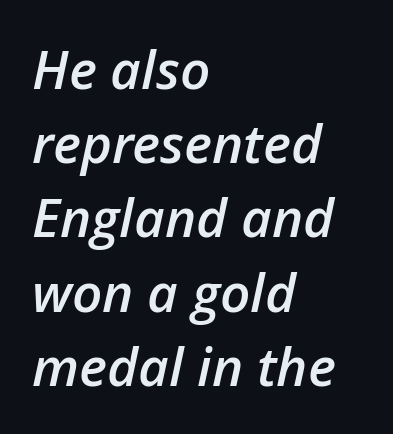
The image shows 53 px semibold type, italic (leaning right); set left-aligned, normal line spacing (1.4x), normal letter spacing, not underlined; low stroke contrast and a medium x-height.
